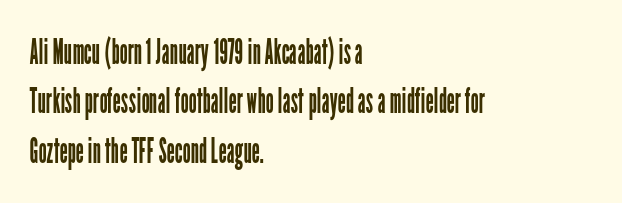
Q: Is the text bold? A: No.
Q: Is the text italic (slanted)? A: No, it is upright.
Q: Is the typeface a serif or a sans-serif typeface? A: Sans-serif.
Q: Is the text underlined? A: No.
Q: How is the paragraph aligned? A: Left-aligned.
Q: Is the spacing between letters normal or unusually wide? A: Normal.
Q: Is the spacing between lines tight, normal or loose? A: Normal.
Q: Width (condensed, normal, or wide)? A: Condensed.
Q: Stroke contrast? A: Low.
Q: x-height? A: Medium.
Q: Monospaced? A: No.
